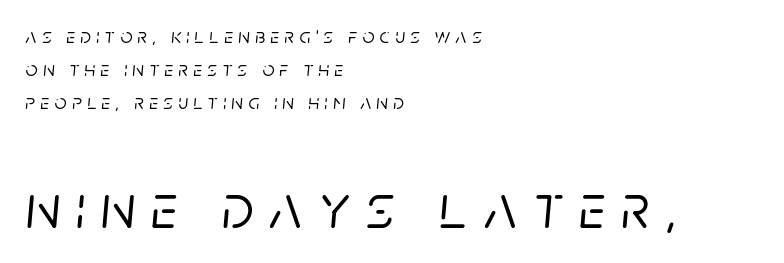
{"italic": "yes", "lean": "right", "slant_degrees": 5, "width": "normal", "stroke_contrast": "low", "x_height": "large", "monospaced": "no", "underline": "no", "align": "left", "line_spacing": "normal", "line_spacing_ratio": 1.56, "letter_spacing": "wide", "letter_spacing_em": 0.26, "larger_block": "second", "size_ratio": 3.0, "glyph_px": 63}
